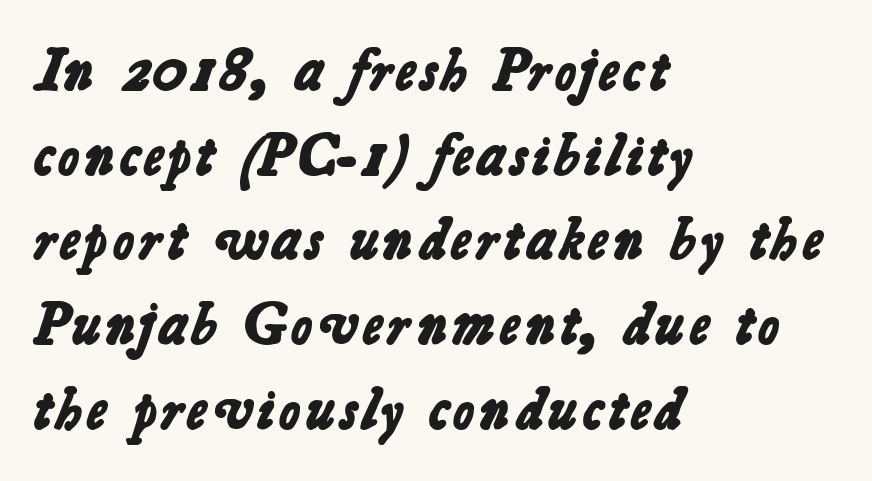
{"serif": "no", "bold": "yes", "weight": "bold", "width": "normal", "stroke_contrast": "low", "x_height": "medium", "monospaced": "no", "underline": "no", "align": "left", "line_spacing": "normal", "line_spacing_ratio": 1.46, "letter_spacing": "normal", "letter_spacing_em": 0.0, "glyph_px": 58}
